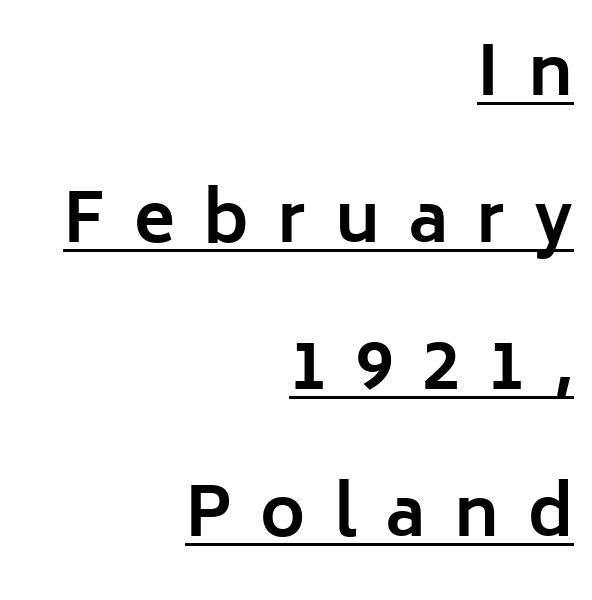
Spacing verdict: proportional, widths tailored to each character. Weight: bold. The typography opts for an upright posture over an oblique one. Alignment: flush right. The line texture is sparse and dotted thanks to wide tracking.
